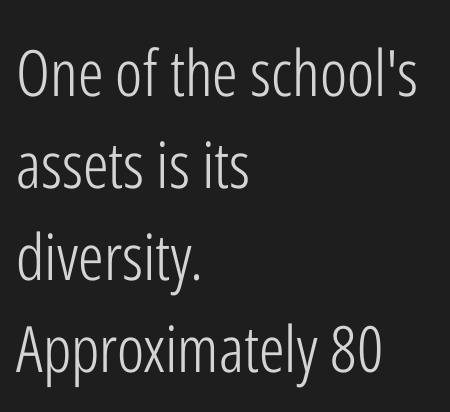
{"serif": "no", "italic": "no", "bold": "no", "weight": "light", "width": "condensed", "stroke_contrast": "low", "x_height": "medium", "monospaced": "no", "underline": "no", "align": "left", "line_spacing": "normal", "line_spacing_ratio": 1.44, "letter_spacing": "normal", "letter_spacing_em": 0.0, "glyph_px": 64}
